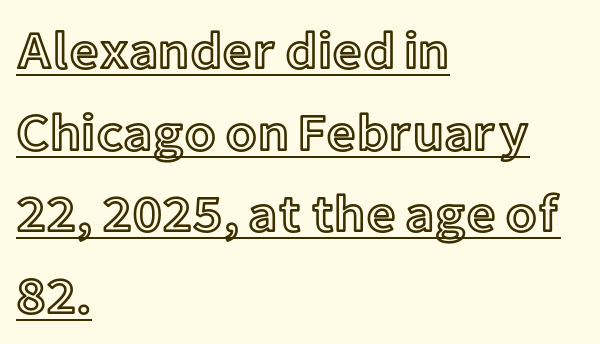
{"italic": "no", "width": "normal", "x_height": "medium", "monospaced": "no", "underline": "yes", "align": "left", "line_spacing": "normal", "line_spacing_ratio": 1.57, "letter_spacing": "normal", "letter_spacing_em": 0.0, "glyph_px": 52}
